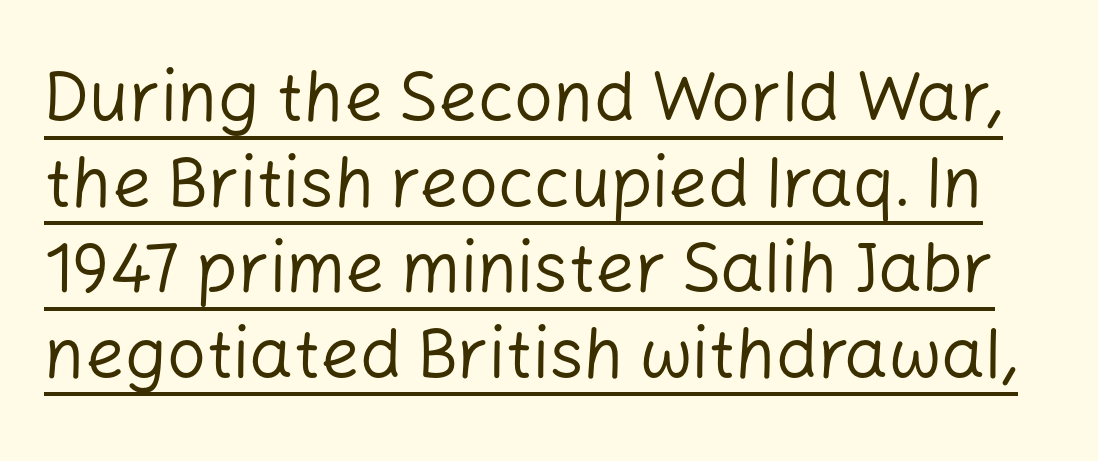
The passage shown is typed in a proportional face where columns would drift. Each line of the rendering has a horizontal stroke beneath the glyphs. This is roman type, the default non-slanted kind. This sample uses a sans-serif face. No heavy texture on the line: the type isn't bold. The gaps between neighbouring characters are ordinary and unremarkable.
